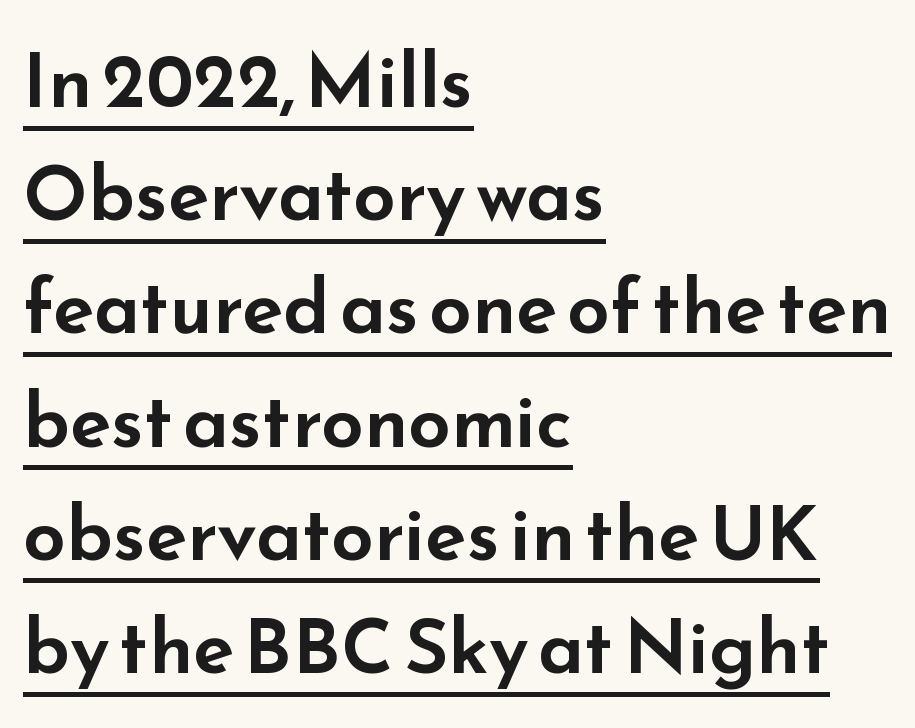
The image shows 76 px wide sans-serif type, upright; set left-aligned, normal line spacing (1.49x), normal letter spacing, underlined; low stroke contrast and a small x-height.
